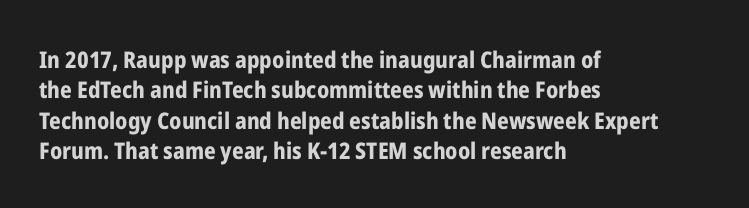
{"italic": "no", "bold": "yes", "underline": "no", "align": "left", "line_spacing": "normal", "line_spacing_ratio": 1.32, "letter_spacing": "normal", "letter_spacing_em": 0.0, "glyph_px": 23}
